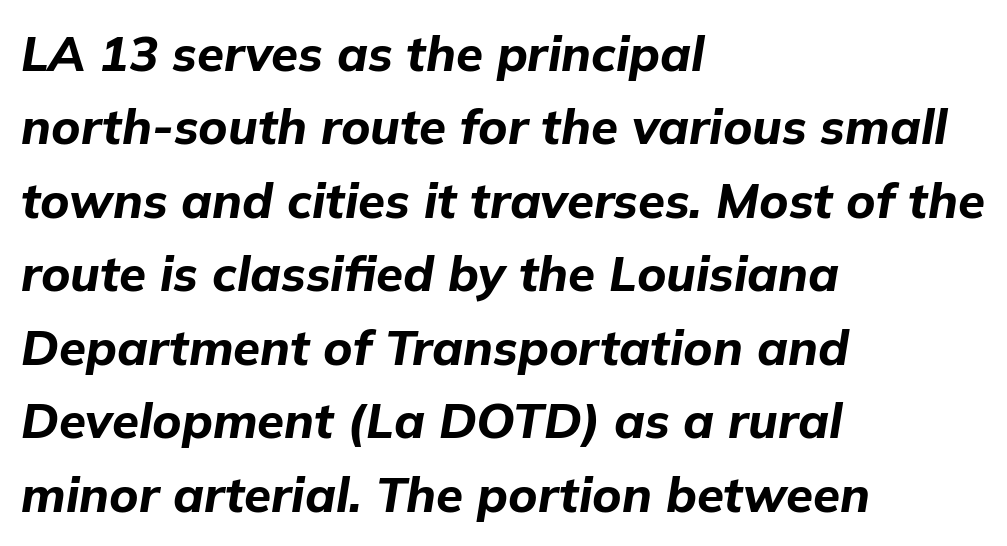
On the weight axis this lands at bold, roughly 700. All the whitespace from short lines collects on the right. Italic? Definitely — the glyphs are oblique. Glyph-to-glyph distance matches everyday printed text.
